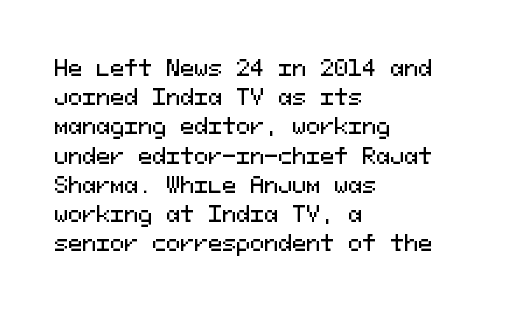
The image shows 21 px text type, upright; set left-aligned, normal line spacing (1.39x), normal letter spacing, not underlined.
